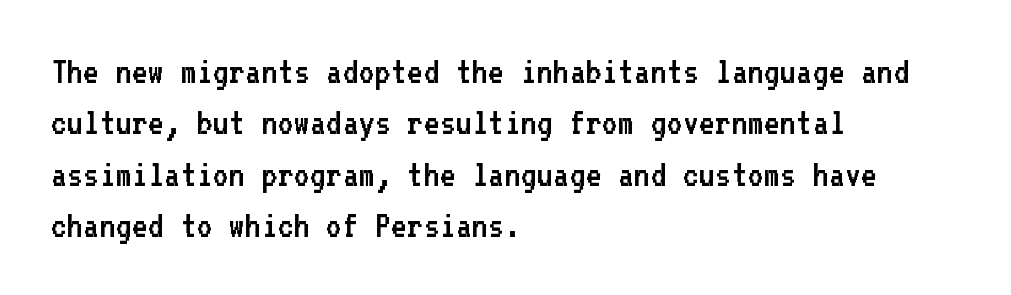
Q: Is the text bold? A: No.
Q: Is the text italic (slanted)? A: No, it is upright.
Q: Is the typeface a serif or a sans-serif typeface? A: Sans-serif.
Q: Is the text underlined? A: No.
Q: How is the paragraph aligned? A: Left-aligned.
Q: Is the spacing between letters normal or unusually wide? A: Normal.
Q: Is the spacing between lines tight, normal or loose? A: Normal.
Q: Width (condensed, normal, or wide)? A: Normal.
Q: Stroke contrast? A: Low.
Q: x-height? A: Medium.
Q: Monospaced? A: Yes.
